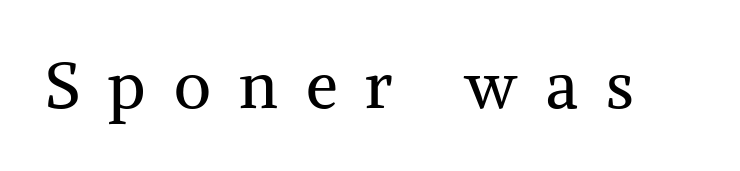
The image shows 64 px regular-weight serif type, upright; set unusually wide letter spacing (+0.44 em), not underlined; medium stroke contrast and a medium x-height.
